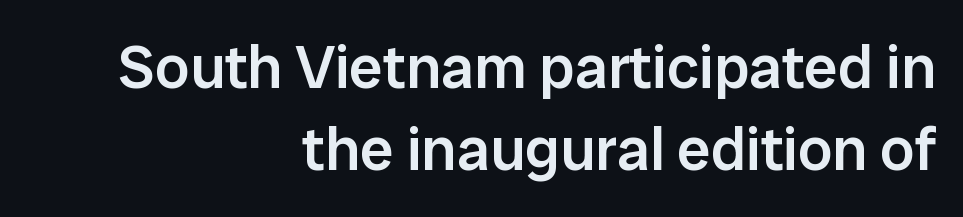
The image shows 61 px semibold sans-serif type, upright; set right-aligned, normal line spacing (1.35x), normal letter spacing, not underlined; low stroke contrast and a medium x-height.
